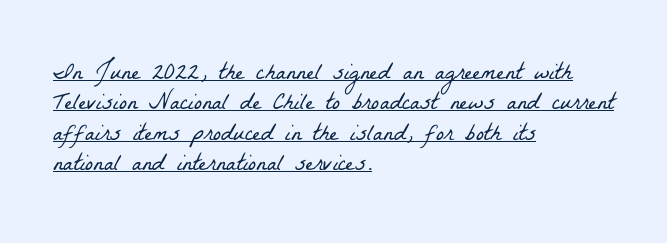
{"bold": "no", "underline": "yes", "align": "left", "line_spacing": "normal", "line_spacing_ratio": 1.27, "letter_spacing": "normal", "letter_spacing_em": 0.0, "glyph_px": 24}
